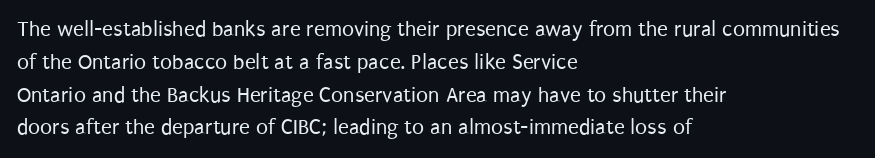
{"italic": "no", "bold": "no", "underline": "no", "align": "left", "line_spacing": "normal", "line_spacing_ratio": 1.49, "letter_spacing": "normal", "letter_spacing_em": 0.0, "glyph_px": 22}
